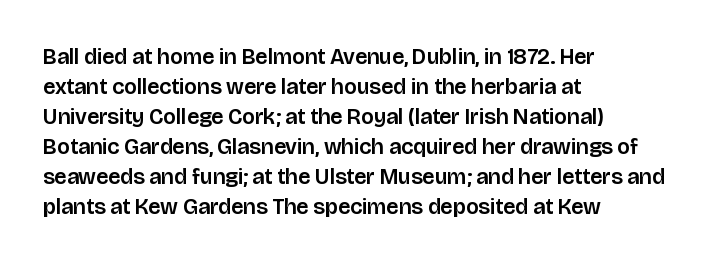
Q: Is the text italic (slanted)? A: No, it is upright.
Q: Is the text underlined? A: No.
Q: How is the paragraph aligned? A: Left-aligned.
Q: Is the spacing between letters normal or unusually wide? A: Normal.
Q: Is the spacing between lines tight, normal or loose? A: Normal.
